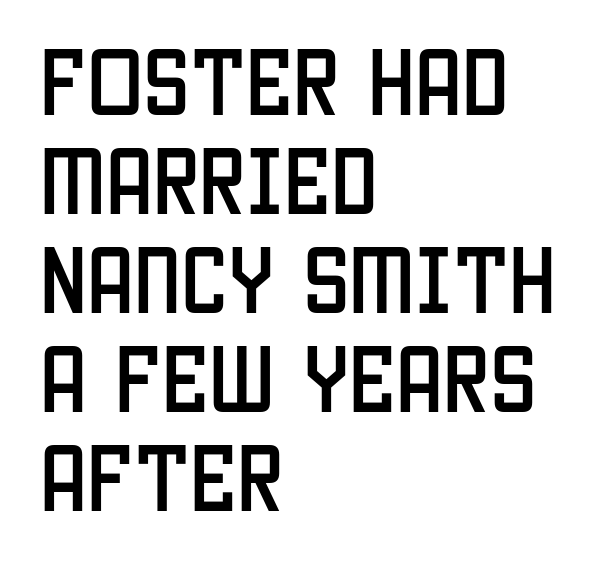
The image shows 75 px condensed sans-serif type, upright; set left-aligned, normal line spacing (1.32x), normal letter spacing, not underlined; low stroke contrast and a large x-height.
